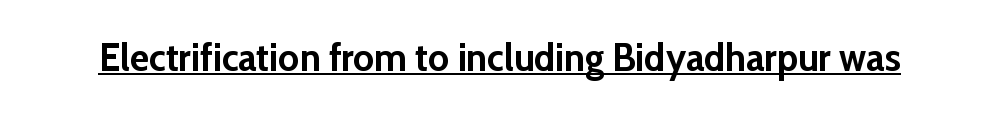
The image shows 40 px semibold sans-serif type, upright; set normal letter spacing, underlined; low stroke contrast and a medium x-height.
